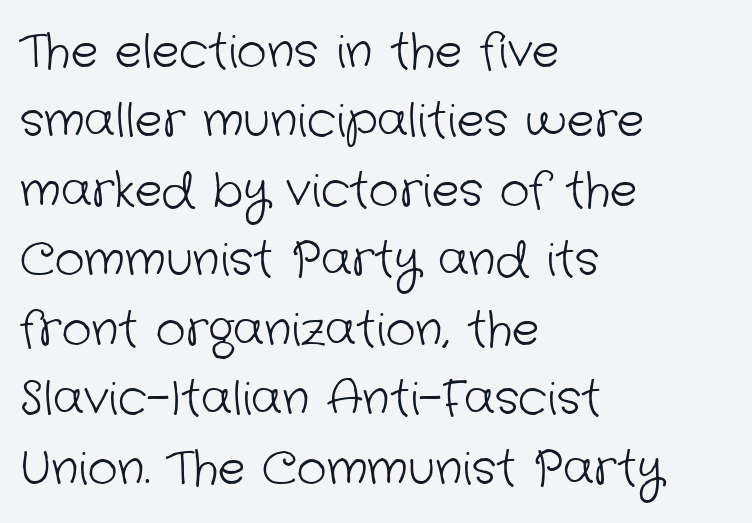
The image shows 46 px light sans-serif type; set left-aligned, normal line spacing (1.51x), normal letter spacing, not underlined; low stroke contrast and a medium x-height.
